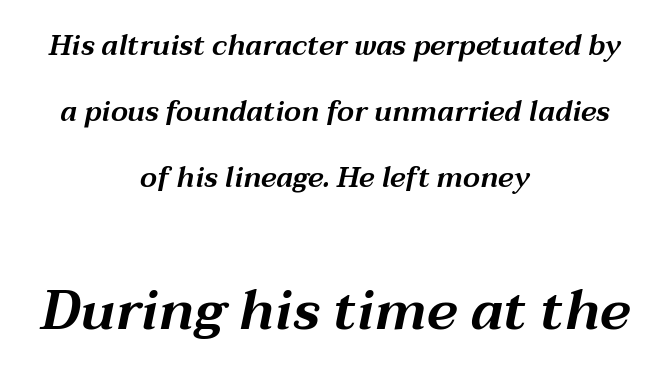
Q: Is the text italic (slanted)? A: Yes, it leans right by about 12 degrees.
Q: Is the text underlined? A: No.
Q: How is the paragraph aligned? A: Centered.
Q: Is the spacing between letters normal or unusually wide? A: Normal.
Q: Is the spacing between lines tight, normal or loose? A: Loose.
Q: Which block of text is set in a larger size, the first (top) or the second (bottom)? A: The second (bottom) one.
Q: Width (condensed, normal, or wide)? A: Wide.
Q: Stroke contrast? A: Medium.
Q: x-height? A: Medium.
Q: Monospaced? A: No.
